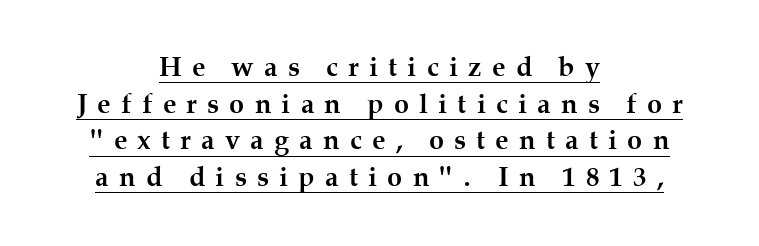
Q: Is the text bold? A: Yes.
Q: Is the text italic (slanted)? A: No, it is upright.
Q: Is the text underlined? A: Yes.
Q: How is the paragraph aligned? A: Centered.
Q: Is the spacing between letters normal or unusually wide? A: Unusually wide.
Q: Is the spacing between lines tight, normal or loose? A: Normal.
